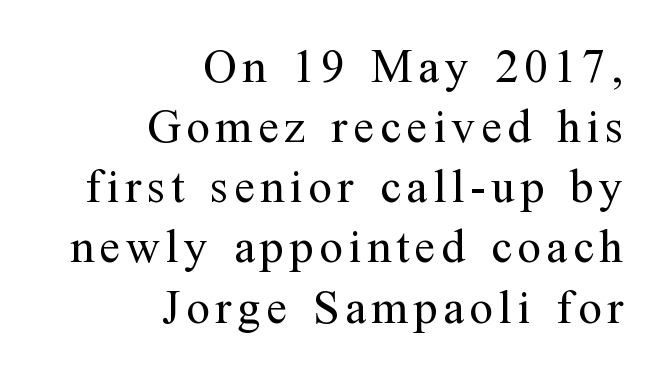
{"serif": "yes", "italic": "no", "bold": "no", "weight": "regular", "width": "normal", "stroke_contrast": "medium", "x_height": "medium", "monospaced": "no", "underline": "no", "align": "right", "line_spacing": "normal", "line_spacing_ratio": 1.28, "glyph_px": 47}
